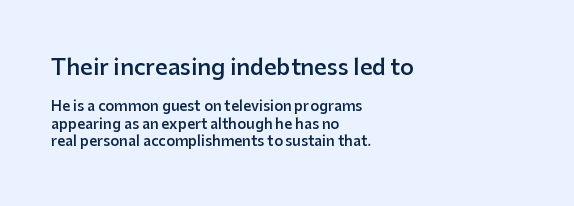
Q: Is the text bold? A: Semi-bold.
Q: Is the text italic (slanted)? A: No, it is upright.
Q: Is the text underlined? A: No.
Q: How is the paragraph aligned? A: Left-aligned.
Q: Is the spacing between letters normal or unusually wide? A: Normal.
Q: Is the spacing between lines tight, normal or loose? A: Normal.
Q: Which block of text is set in a larger size, the first (top) or the second (bottom)? A: The first (top) one.
